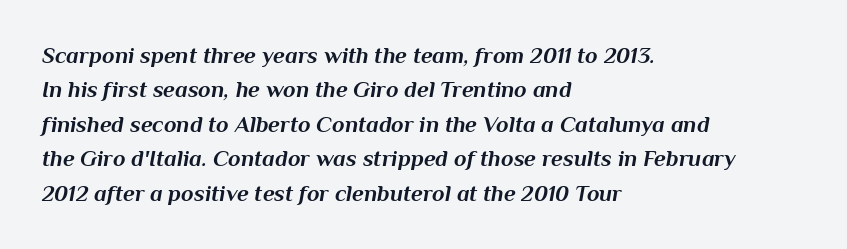
{"italic": "yes", "lean": "right", "slant_degrees": 10, "bold": "yes", "underline": "no", "align": "left", "line_spacing": "normal", "line_spacing_ratio": 1.5, "letter_spacing": "normal", "letter_spacing_em": 0.0, "glyph_px": 23}
